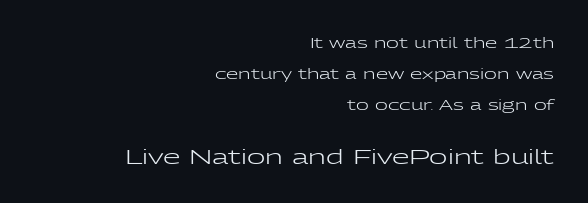
No italicization has been applied; the sample stays upright. A quiet, ordinary-to-light weight characterises the typeface. Compared with typical body copy, the letter spacing here is the same. Just letters on the line, the space beneath them empty. This rendering uses right alignment, leaving the left contour irregular.
